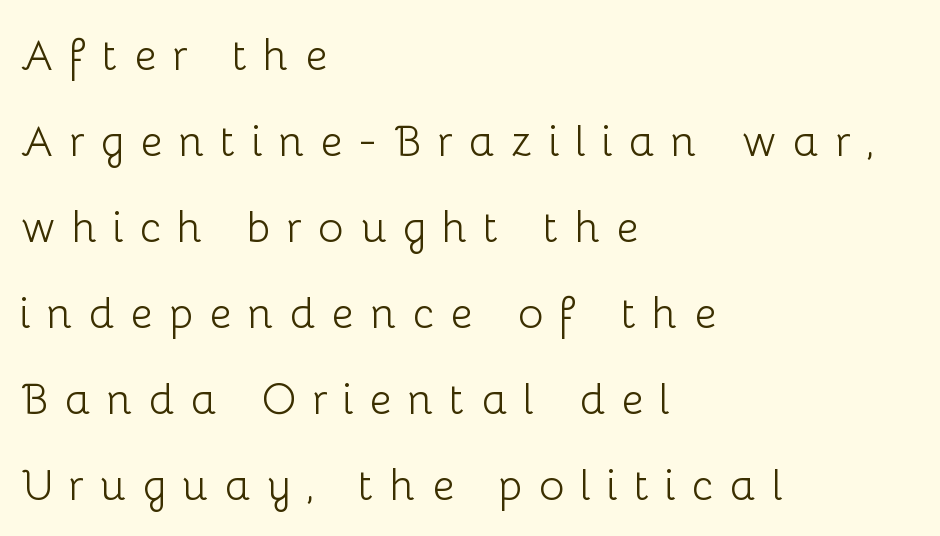
Q: Is the text bold? A: No.
Q: Is the text italic (slanted)? A: No, it is upright.
Q: Is the typeface a serif or a sans-serif typeface? A: Sans-serif.
Q: Is the text underlined? A: No.
Q: How is the paragraph aligned? A: Left-aligned.
Q: Is the spacing between letters normal or unusually wide? A: Unusually wide.
Q: Is the spacing between lines tight, normal or loose? A: Loose.
Q: Width (condensed, normal, or wide)? A: Normal.
Q: Stroke contrast? A: Low.
Q: x-height? A: Medium.
Q: Monospaced? A: No.
